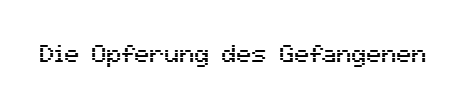
If you drew a line through each stem, it would be perfectly vertical. Characters follow at the spacing the type designer built in. The words here are not underlined.
